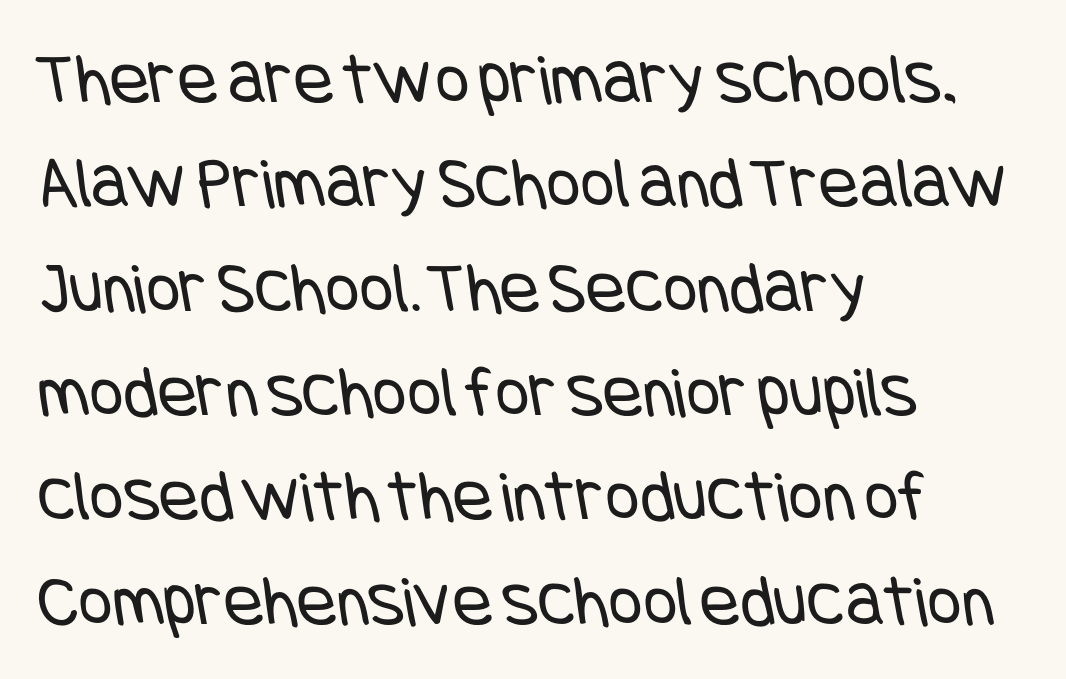
{"serif": "no", "bold": "no", "weight": "regular", "width": "condensed", "stroke_contrast": "low", "x_height": "large", "underline": "no", "align": "left", "line_spacing": "normal", "line_spacing_ratio": 1.41, "letter_spacing": "normal", "letter_spacing_em": 0.0, "glyph_px": 74}
